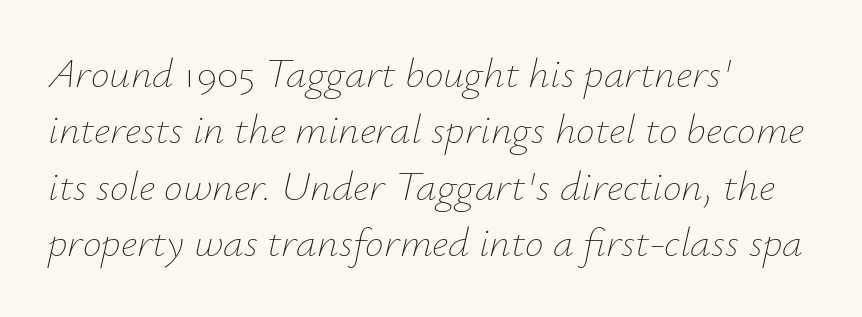
{"italic": "yes", "lean": "right", "slant_degrees": 12, "bold": "no", "weight": "thin", "width": "normal", "stroke_contrast": "low", "x_height": "small", "monospaced": "no", "underline": "no", "align": "left", "line_spacing": "normal", "line_spacing_ratio": 1.34, "letter_spacing": "normal", "letter_spacing_em": 0.0, "glyph_px": 42}
